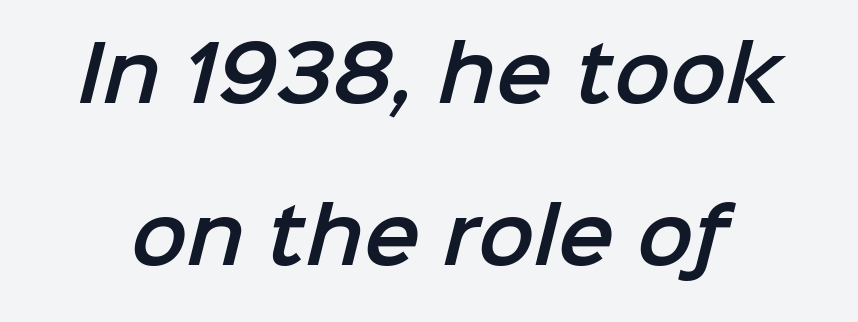
The image shows 75 px sans-serif type; set loose line spacing (2.16x), normal letter spacing, not underlined; low stroke contrast and a medium x-height.
